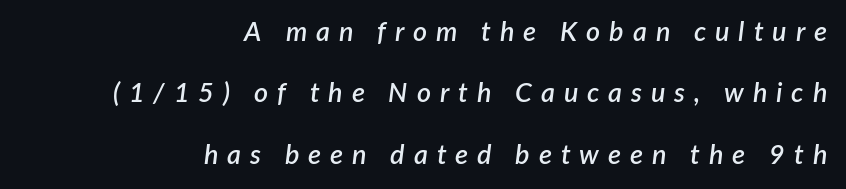
The image shows 27 px text type, italic (leaning right); set right-aligned, loose line spacing (2.27x), unusually wide letter spacing (+0.33 em), not underlined.
